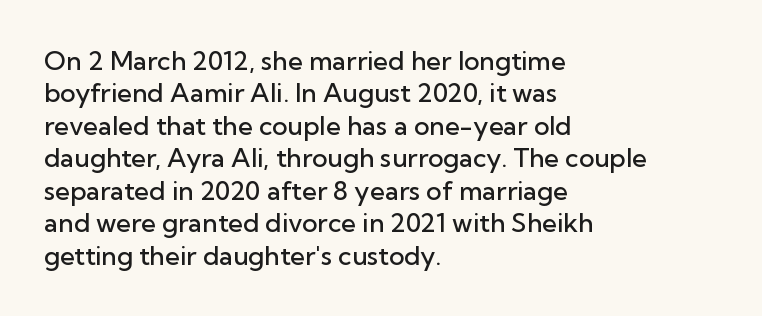
Q: Is the text bold? A: Semi-bold.
Q: Is the text italic (slanted)? A: No, it is upright.
Q: Is the text underlined? A: No.
Q: How is the paragraph aligned? A: Left-aligned.
Q: Is the spacing between letters normal or unusually wide? A: Normal.
Q: Is the spacing between lines tight, normal or loose? A: Normal.
